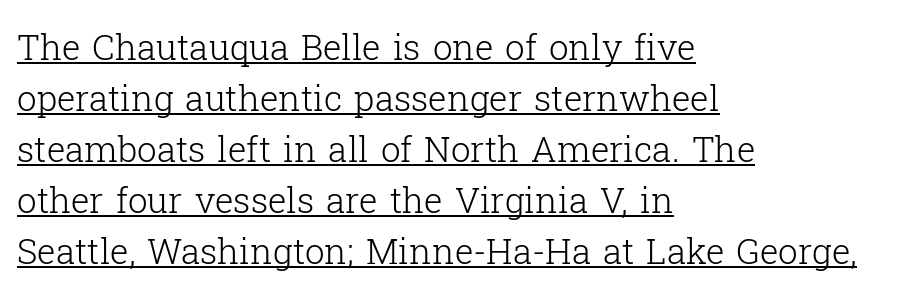
Line spacing here is normal. Character widths vary here, with narrow letters taking less room than wide ones. The paragraph shown leans on its left margin. A continuous stroke trails under the words, as in a hyperlink. This reads as an unemphasized weight, regular at the heaviest. The passage shown is typeset with a serif family.
